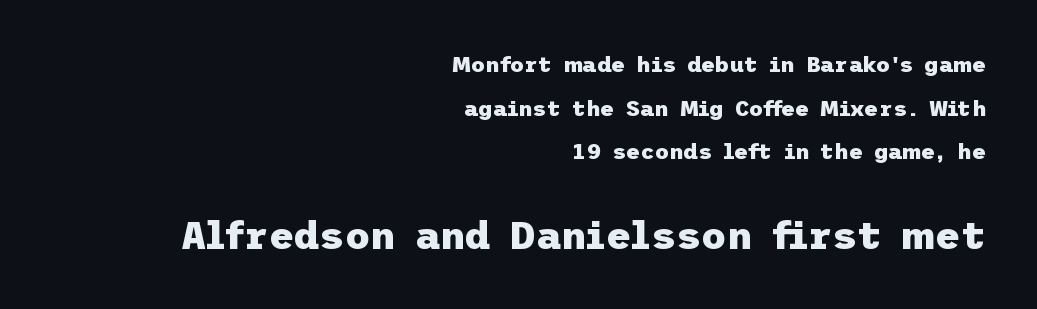
The image shows 39 px heavy sans-serif type, upright; set right-aligned, loose line spacing (1.98x), normal letter spacing, not underlined; the second (bottom) block is 1.77x larger; low stroke contrast and a medium x-height.
